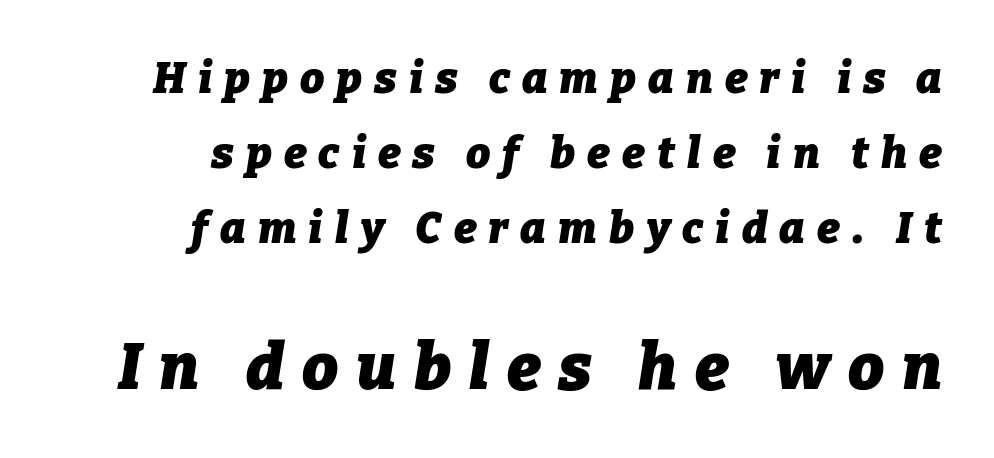
Q: Is the text bold? A: Yes.
Q: Is the text italic (slanted)? A: Yes, it leans right by about 9 degrees.
Q: Is the text underlined? A: No.
Q: How is the paragraph aligned? A: Right-aligned.
Q: Is the spacing between letters normal or unusually wide? A: Unusually wide.
Q: Which block of text is set in a larger size, the first (top) or the second (bottom)? A: The second (bottom) one.
Q: Width (condensed, normal, or wide)? A: Normal.
Q: Stroke contrast? A: Low.
Q: x-height? A: Medium.
Q: Monospaced? A: No.
